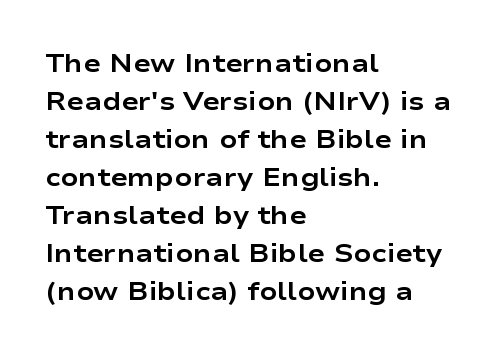
Horizontal alignment here is leftward, the default for most running prose. Nothing unusual about the tracking: characters are spaced as the font intends. Students, observe: this is what conventionally led text looks like. Does the lettering tilt? It doesn't — this is upright.
